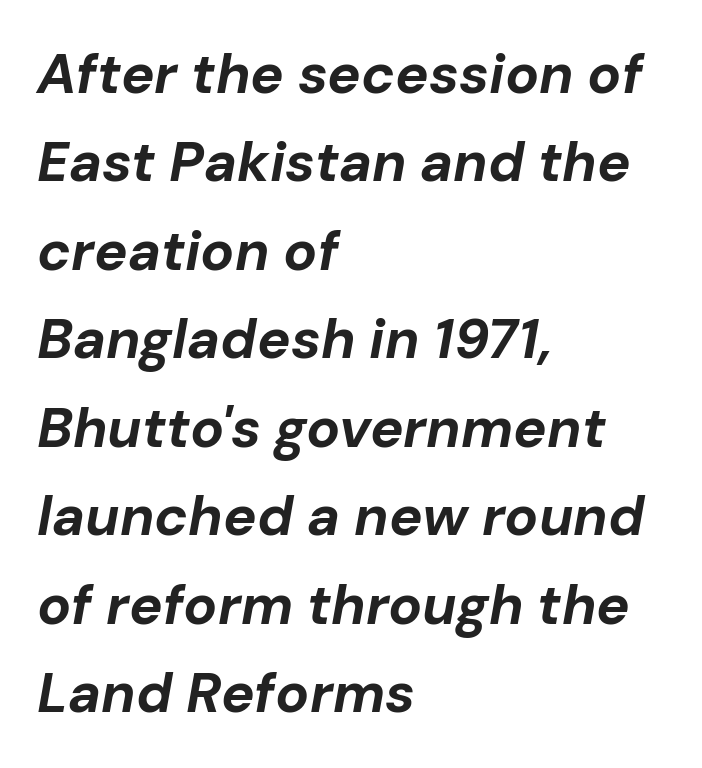
Q: Is the text bold? A: Yes.
Q: Is the text italic (slanted)? A: Yes, it leans right by about 10 degrees.
Q: Is the text underlined? A: No.
Q: How is the paragraph aligned? A: Left-aligned.
Q: Is the spacing between letters normal or unusually wide? A: Normal.
Q: Is the spacing between lines tight, normal or loose? A: Normal.
Q: Width (condensed, normal, or wide)? A: Normal.
Q: Stroke contrast? A: Low.
Q: x-height? A: Medium.
Q: Monospaced? A: No.
